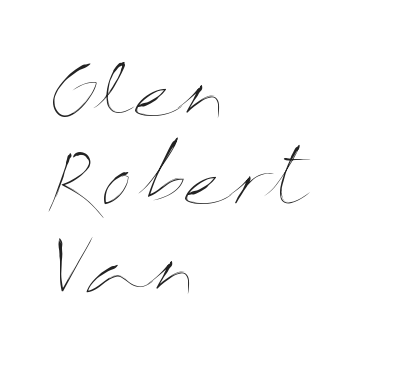
The image shows 71 px thin, wide type; set left-aligned, line spacing 1.24x, normal letter spacing, not underlined; medium stroke contrast and a medium x-height.
